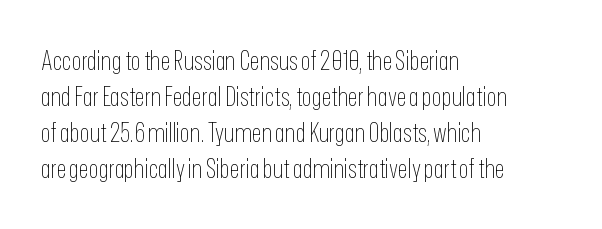
The image shows 26 px text type, upright; set left-aligned, normal line spacing (1.39x), normal letter spacing, not underlined.
